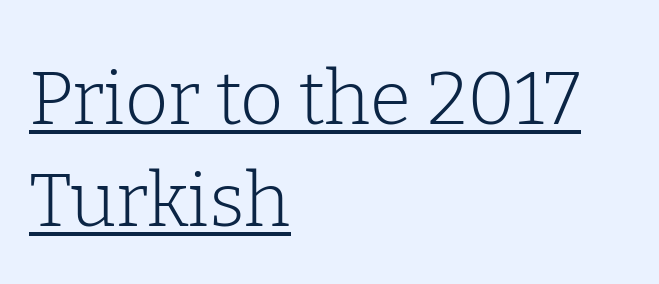
Ascenders rise straight up at ninety degrees. The designer went with a serif here, giving each stem small feet. Whoever set this chose a conventional vertical rhythm. Ink coverage per letter is moderate at most. The rendered words wear a rule along their underside. Caption: multi-line text, flush left, ragged right.
